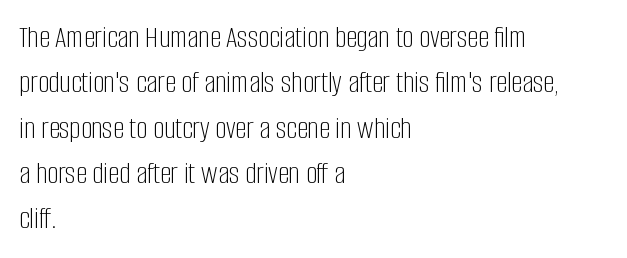
Do the characters align in a grid? No, the font is proportional. Weight: not bold — regular or lighter. The letters stand upright; this is a roman face. Check where the strokes stop: nothing finishes them off — pure sans. Rule under the text: the space is simply empty.
